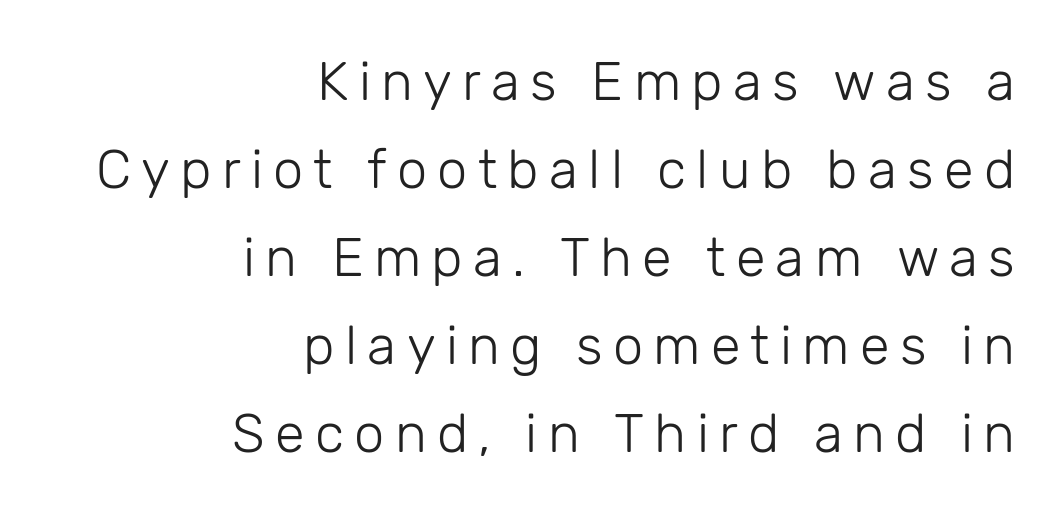
The image shows 54 px light sans-serif type, upright; set right-aligned, normal line spacing (1.63x), not underlined; low stroke contrast and a medium x-height.
